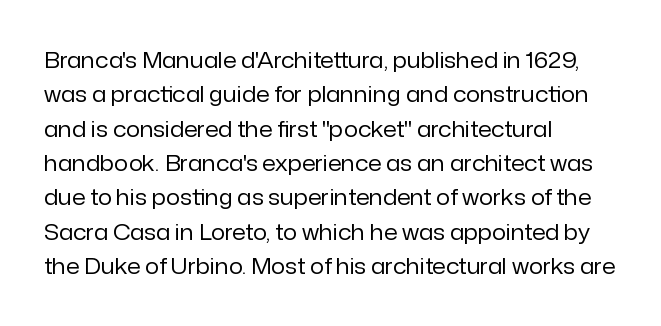
The specimen reads as upright at a glance. Is the stroke heavy? The answer is a plain regular-or-lighter. Clear beneath every line of the passage. Notice how descenders clear the ascenders below comfortably — that's standard leading.
